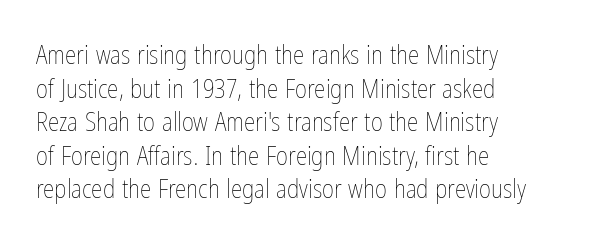
Q: Is the text bold? A: No.
Q: Is the text italic (slanted)? A: No, it is upright.
Q: Is the text underlined? A: No.
Q: How is the paragraph aligned? A: Left-aligned.
Q: Is the spacing between letters normal or unusually wide? A: Normal.
Q: Is the spacing between lines tight, normal or loose? A: Normal.
